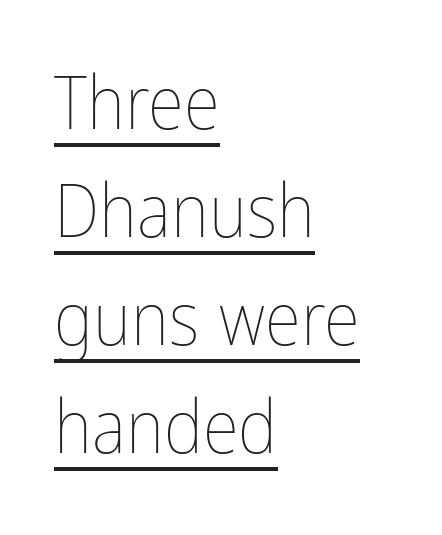
Q: Is the text bold? A: No.
Q: Is the text italic (slanted)? A: No, it is upright.
Q: Is the text underlined? A: Yes.
Q: How is the paragraph aligned? A: Left-aligned.
Q: Is the spacing between letters normal or unusually wide? A: Normal.
Q: Is the spacing between lines tight, normal or loose? A: Normal.
Q: Width (condensed, normal, or wide)? A: Condensed.
Q: Stroke contrast? A: Low.
Q: x-height? A: Medium.
Q: Monospaced? A: No.
